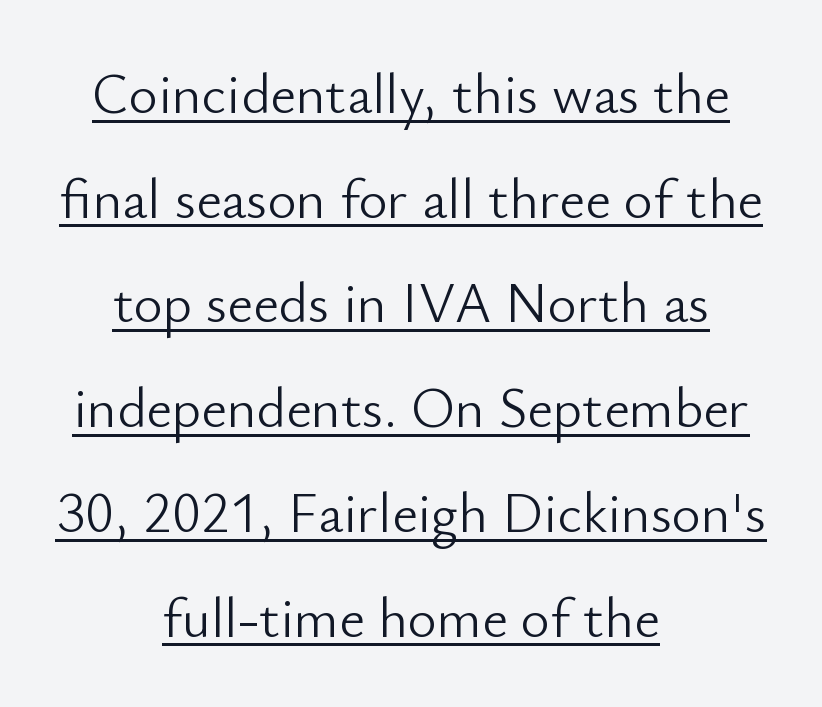
Default kerning and tracking; the words read as compact shapes. Every character sits straight up, as roman type does. Think standard paragraph weight, or any step lighter than that. The rendering uses the underline text-decoration.
